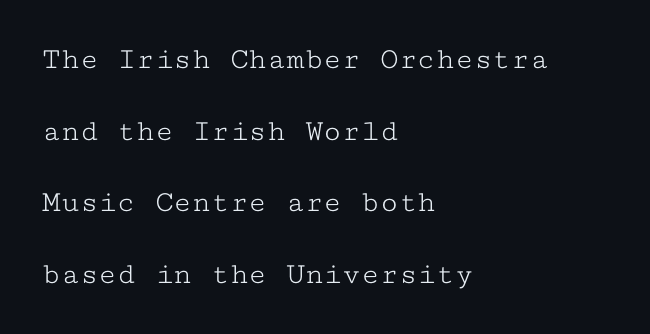
Q: Is the text bold? A: No.
Q: Is the text italic (slanted)? A: No, it is upright.
Q: Is the typeface a serif or a sans-serif typeface? A: Serif.
Q: Is the text underlined? A: No.
Q: How is the paragraph aligned? A: Left-aligned.
Q: Is the spacing between letters normal or unusually wide? A: Normal.
Q: Is the spacing between lines tight, normal or loose? A: Loose.
Q: Width (condensed, normal, or wide)? A: Wide.
Q: Stroke contrast? A: Low.
Q: x-height? A: Medium.
Q: Monospaced? A: Yes.
